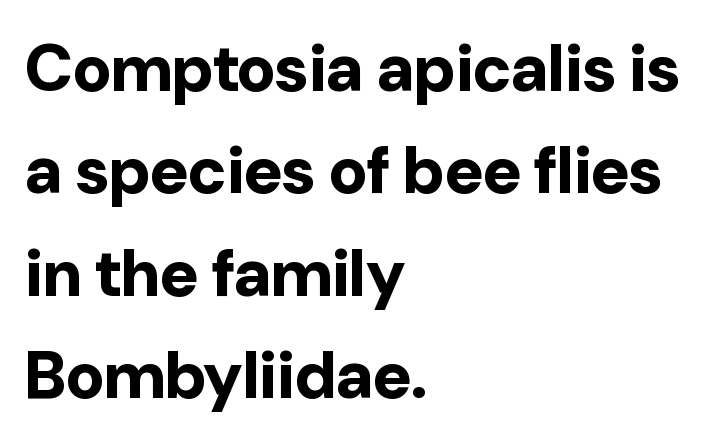
Observe the ordinary spacing: letters are neighbours, not strangers. In terms of leading, this rendering sits right in the middle. No word sits above an underline. Strong, thick strokes mark this as bold type. These lines stack with their left ends in a neat column.
